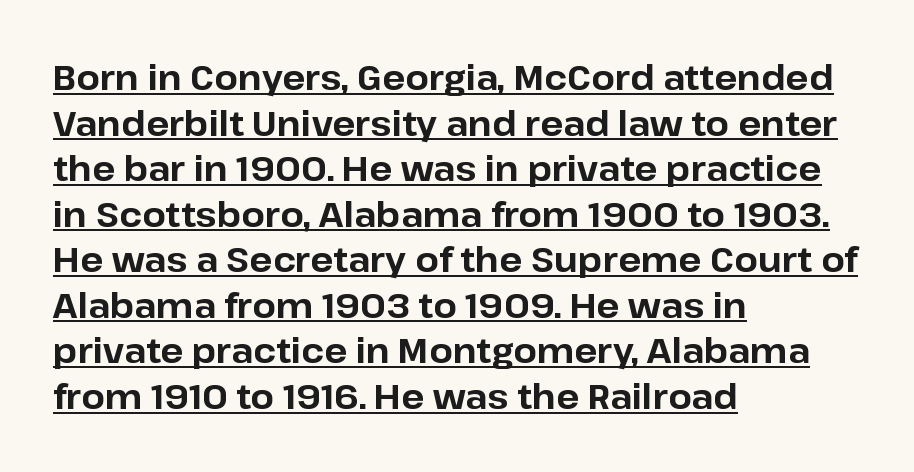
Think of a printed novel: that variable character pitch is what you see here. The rendering uses a bold face; every stroke is thick and dark. If you drew a ruler down the left edge, every line would touch it. Vertically, the passage feels balanced, rows spaced as you'd expect. The letters sit at their default tracking, neither squeezed nor spread. Honestly, the underline is the first thing you notice here.
